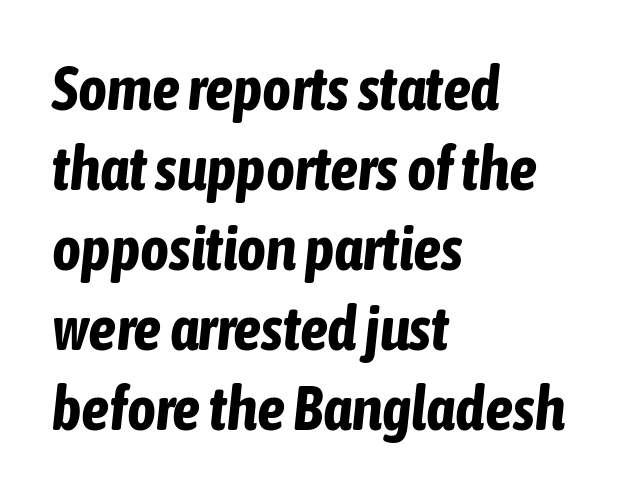
Caption: bold face, heavy strokes. Only glyphs here, with clear space below each row. Leading matches the norm, producing a regular column. The rendering keeps characters at their native spacing.
